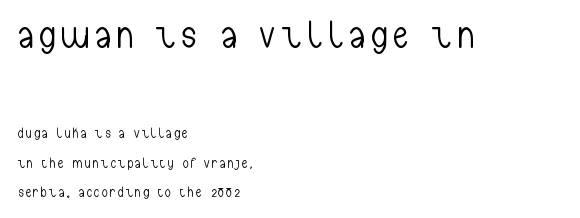
The image shows 38 px light, condensed sans-serif type, upright; set left-aligned, loose line spacing (2.08x), not underlined; the first (top) block is 2.71x larger; low stroke contrast and a medium x-height.
